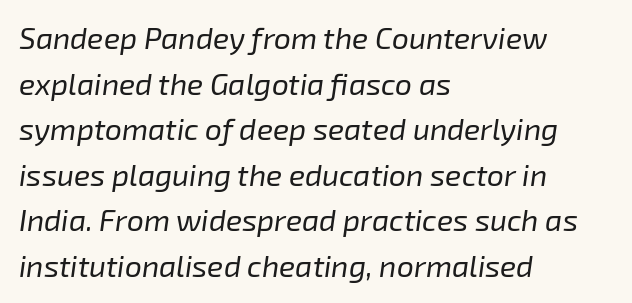
The gaps between neighbouring characters are ordinary and unremarkable. The lines are quadded left. The face used here has a pronounced slope to its letters. Lines of text with bare space underneath. What's the leading like? Ordinary, nothing unusual.
